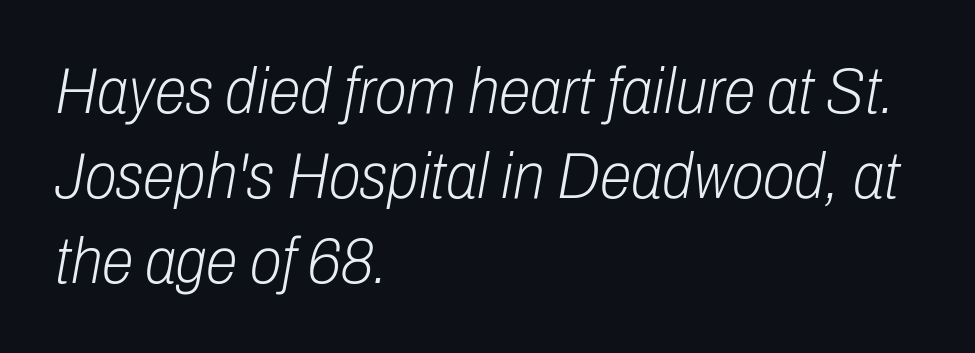
The image shows 65 px light, condensed type, italic (leaning right); set left-aligned, normal line spacing (1.31x), normal letter spacing, not underlined; low stroke contrast and a medium x-height.
